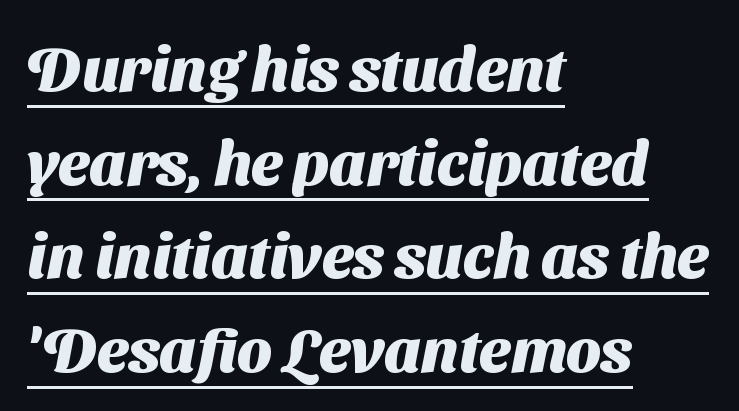
{"serif": "no", "bold": "yes", "weight": "heavy", "width": "normal", "stroke_contrast": "medium", "x_height": "medium", "monospaced": "no", "underline": "yes", "align": "left", "line_spacing": "normal", "line_spacing_ratio": 1.51, "letter_spacing": "normal", "letter_spacing_em": 0.0, "glyph_px": 62}
